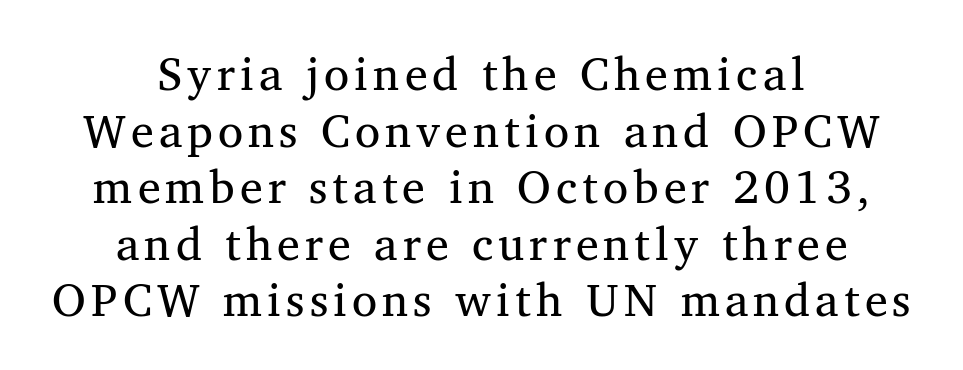
Q: Is the text bold? A: No.
Q: Is the text italic (slanted)? A: No, it is upright.
Q: Is the typeface a serif or a sans-serif typeface? A: Serif.
Q: Is the text underlined? A: No.
Q: How is the paragraph aligned? A: Centered.
Q: Width (condensed, normal, or wide)? A: Normal.
Q: Stroke contrast? A: Medium.
Q: x-height? A: Medium.
Q: Monospaced? A: No.
